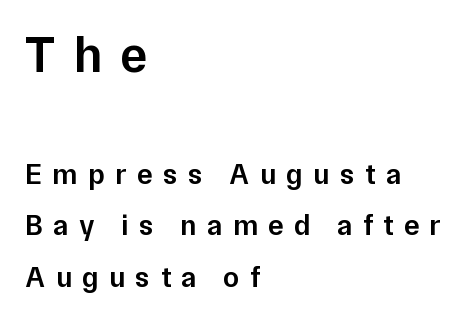
The image shows 51 px semibold sans-serif type, upright; set left-aligned, line spacing 1.78x, unusually wide letter spacing (+0.36 em), not underlined; the first (top) block is 1.76x larger; low stroke contrast and a medium x-height.
